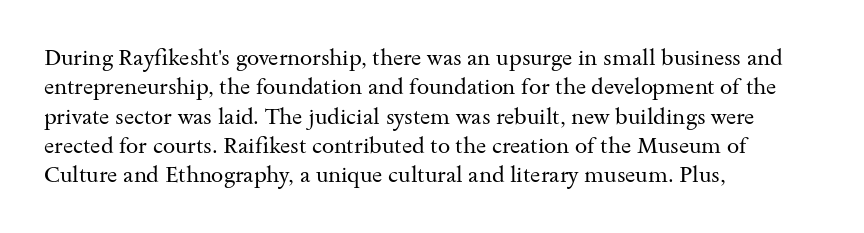
Caption: face not bold, strokes unweighted. Whoever set this chose a conventional vertical rhythm. This sample uses plain, unmodified letter spacing. The lettering stays uniformly vertical, giving the passage a roman look. Rule under the text: the space is simply empty.
